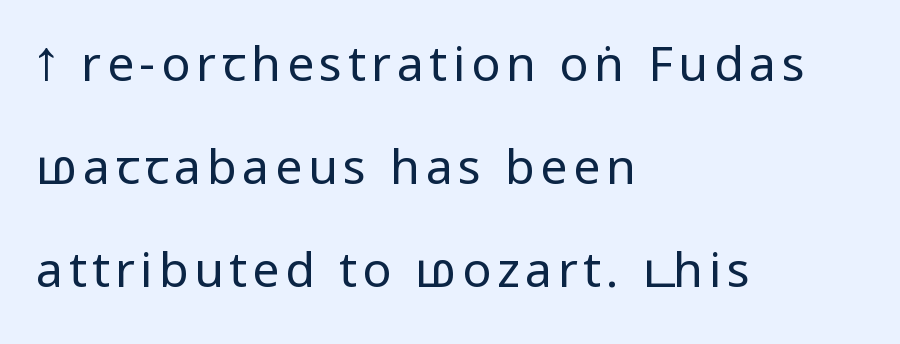
The image shows 48 px regular-weight, condensed sans-serif type, upright; set left-aligned, loose line spacing (2.15x), not underlined; low stroke contrast and a large x-height.
